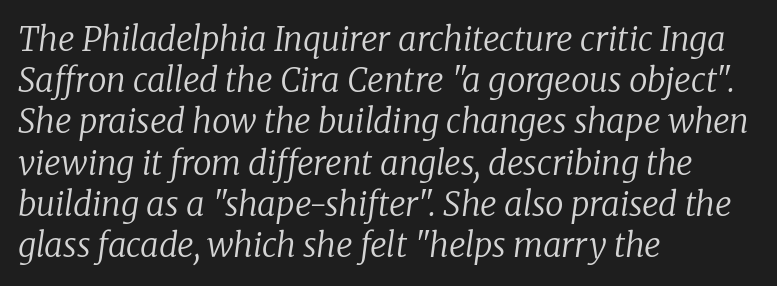
Q: Is the text bold? A: No.
Q: Is the text italic (slanted)? A: Yes, it leans right by about 8 degrees.
Q: Is the typeface a serif or a sans-serif typeface? A: Serif.
Q: Is the text underlined? A: No.
Q: How is the paragraph aligned? A: Left-aligned.
Q: Is the spacing between letters normal or unusually wide? A: Normal.
Q: Is the spacing between lines tight, normal or loose? A: Normal.
Q: Width (condensed, normal, or wide)? A: Normal.
Q: Stroke contrast? A: Low.
Q: x-height? A: Medium.
Q: Monospaced? A: No.
